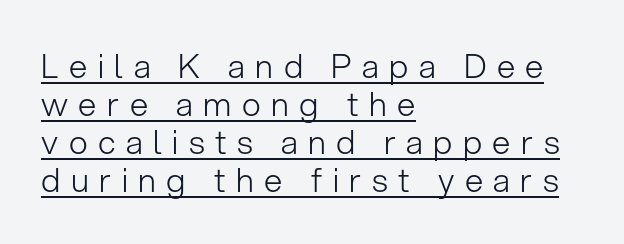
A typesetter would call this proportional, since set widths differ per character. If you drew a line through each stem, it would be perfectly vertical. Look at the bottom of the vertical strokes: they stop flat, with no serifs. Spacing between characters has been opened up far beyond the box default. You could barely slide anything between these rows. Underlined type.
